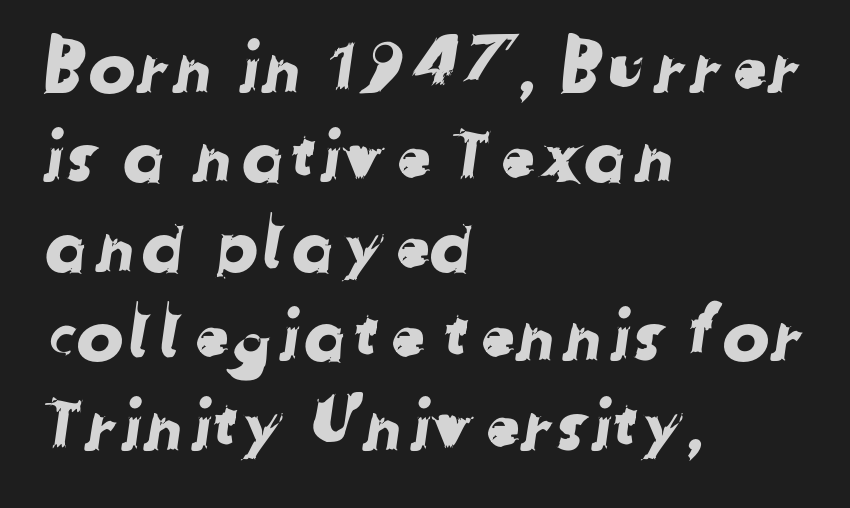
{"serif": "no", "width": "normal", "stroke_contrast": "low", "x_height": "medium", "monospaced": "no", "underline": "no", "align": "left", "line_spacing": "normal", "line_spacing_ratio": 1.26, "letter_spacing": "normal", "letter_spacing_em": 0.0, "glyph_px": 71}
